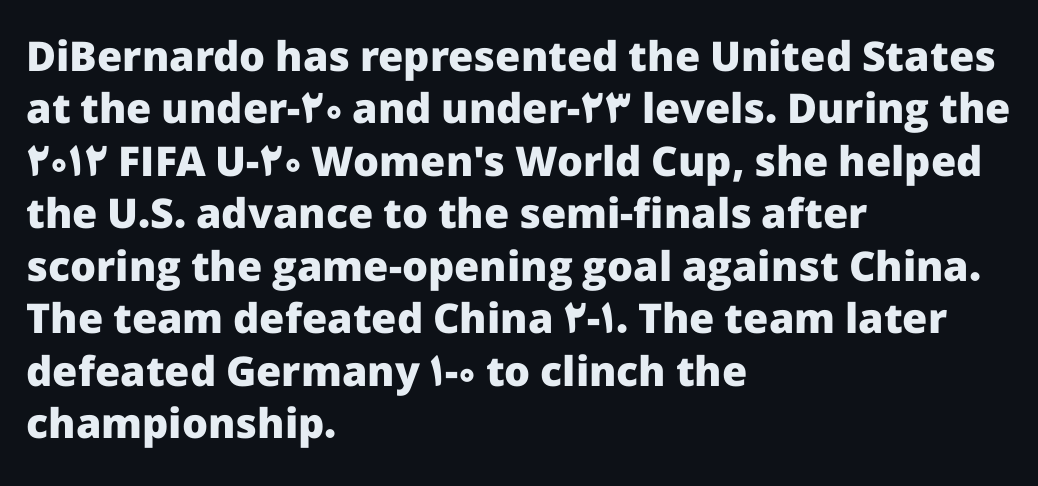
Inter-character spacing is left at the font's built-in metrics. Each letter keeps its own natural width here, so spacing adapts to shape. Heft: maximum for text — a bold. The typography opts for an upright posture over an oblique one. In CSS terms this would be text-align: left. Summary of vertical rhythm: regular, with standard interline spacing.
